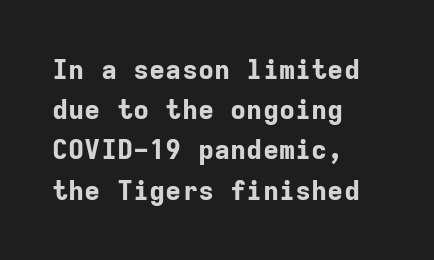
Q: Is the text bold? A: Yes.
Q: Is the text italic (slanted)? A: No, it is upright.
Q: Is the text underlined? A: No.
Q: How is the paragraph aligned? A: Left-aligned.
Q: Is the spacing between letters normal or unusually wide? A: Normal.
Q: Is the spacing between lines tight, normal or loose? A: Normal.
